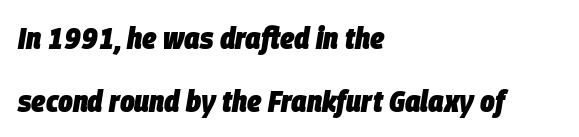
The lines are quadded left. The passage shown is typed in a proportional face where columns would drift. Typesetter's note: full bold, strokes at maximum text heaviness. The horizontal fit of the characters is conventional and even.
